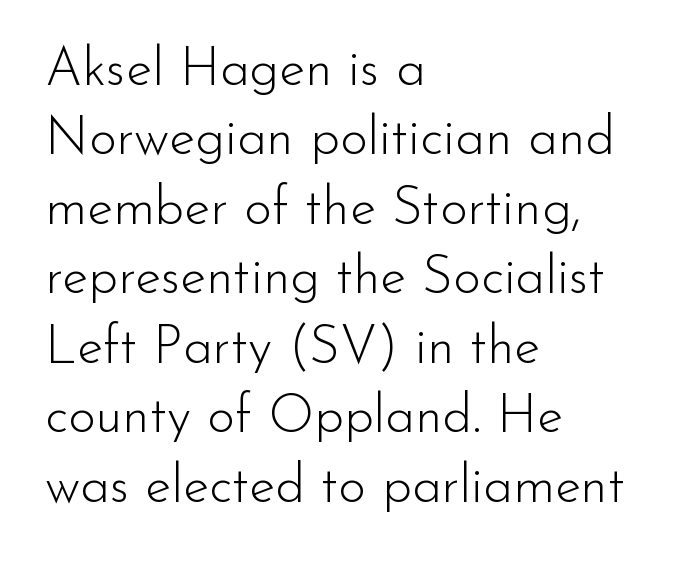
Short and long lines alike share a common starting point at left. Compared with a typical body face, this is equally light or lighter still. Bare-footed words on every line. Is this a fixed-width face? No — the glyphs have proportional, varying widths. The type is set solid horizontally, with unmodified tracking. This is roman type, the default non-slanted kind.
